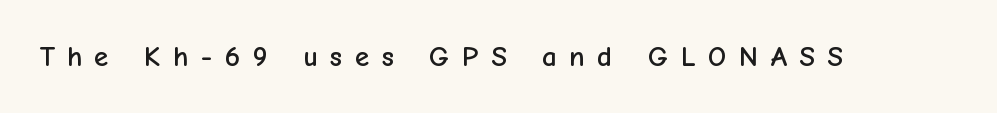
{"serif": "no", "italic": "no", "width": "normal", "stroke_contrast": "low", "x_height": "medium", "monospaced": "no", "underline": "no", "letter_spacing": "wide", "letter_spacing_em": 0.43, "glyph_px": 29}
